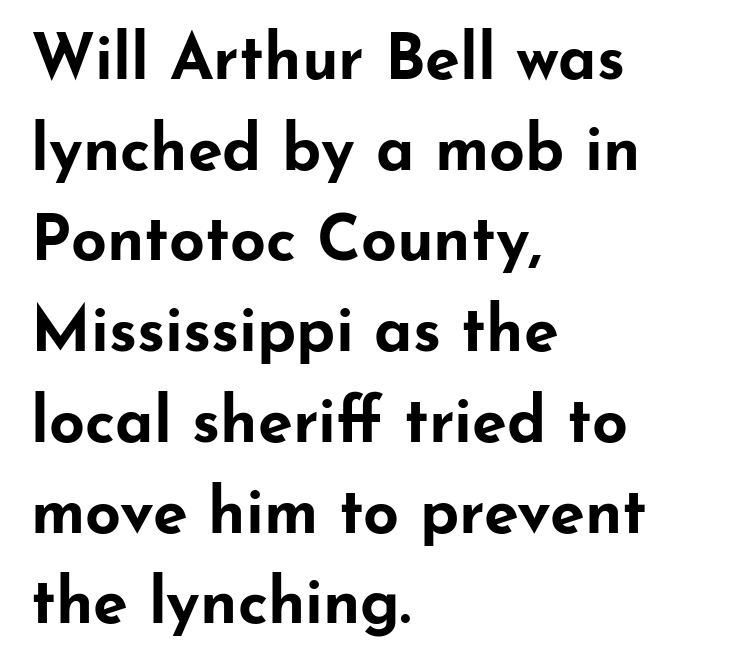
The image shows 63 px bold, wide sans-serif type, upright; set left-aligned, normal line spacing (1.44x), normal letter spacing, not underlined; low stroke contrast and a small x-height.
